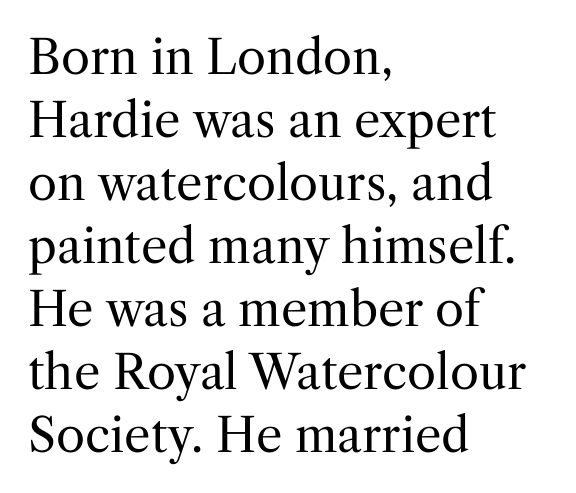
Is this a heavy cut? Hardly; it is regular or lighter. Vertical spacing — default. Tracking value appears to be zero — textbook default spacing. Check where the strokes stop: tiny serifs finish them off. Is this a fixed-width face? No — the glyphs have proportional, varying widths. Descender tails drop into unmarked territory.
